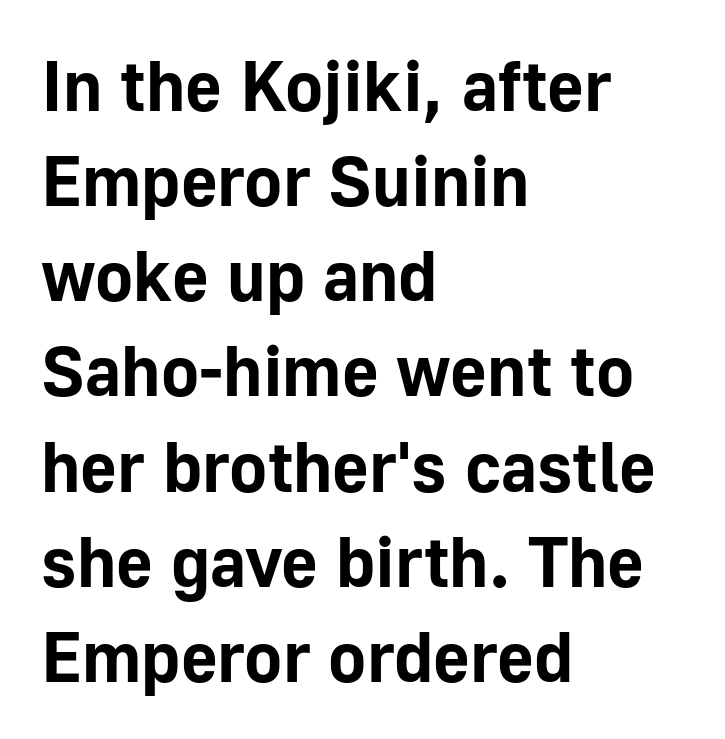
Q: Is the text bold? A: Yes.
Q: Is the text italic (slanted)? A: No, it is upright.
Q: Is the typeface a serif or a sans-serif typeface? A: Sans-serif.
Q: Is the text underlined? A: No.
Q: How is the paragraph aligned? A: Left-aligned.
Q: Is the spacing between letters normal or unusually wide? A: Normal.
Q: Is the spacing between lines tight, normal or loose? A: Normal.
Q: Width (condensed, normal, or wide)? A: Normal.
Q: Stroke contrast? A: Low.
Q: x-height? A: Medium.
Q: Monospaced? A: No.
